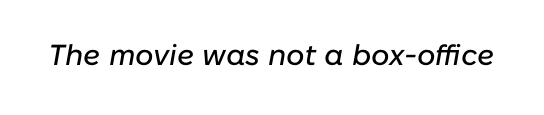
{"italic": "yes", "lean": "right", "slant_degrees": 10, "width": "normal", "stroke_contrast": "low", "x_height": "medium", "monospaced": "no", "underline": "no", "letter_spacing": "normal", "letter_spacing_em": 0.0, "glyph_px": 29}
